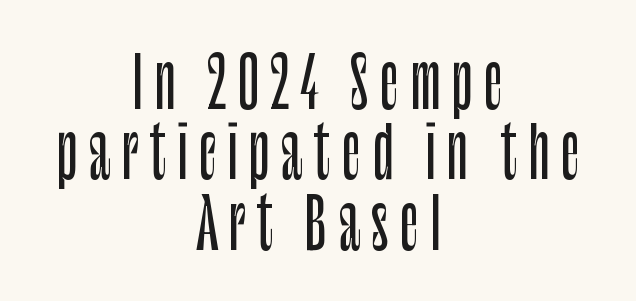
Q: Is the text italic (slanted)? A: No, it is upright.
Q: Is the typeface a serif or a sans-serif typeface? A: Sans-serif.
Q: Is the text underlined? A: No.
Q: How is the paragraph aligned? A: Centered.
Q: Is the spacing between lines tight, normal or loose? A: Tight.
Q: Width (condensed, normal, or wide)? A: Condensed.
Q: Stroke contrast? A: Low.
Q: x-height? A: Large.
Q: Monospaced? A: No.
